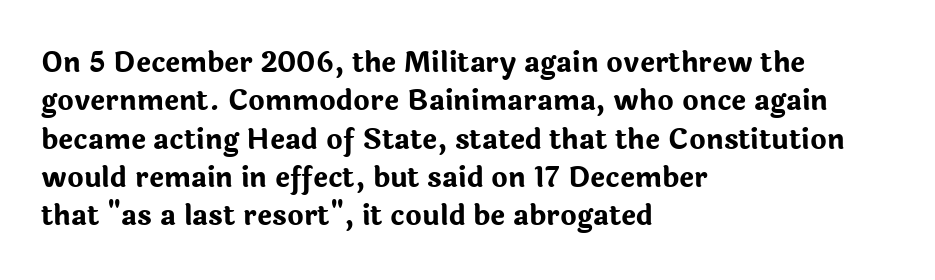
The image shows 28 px bold sans-serif type, upright; set left-aligned, normal line spacing (1.37x), normal letter spacing, not underlined; low stroke contrast and a medium x-height.
